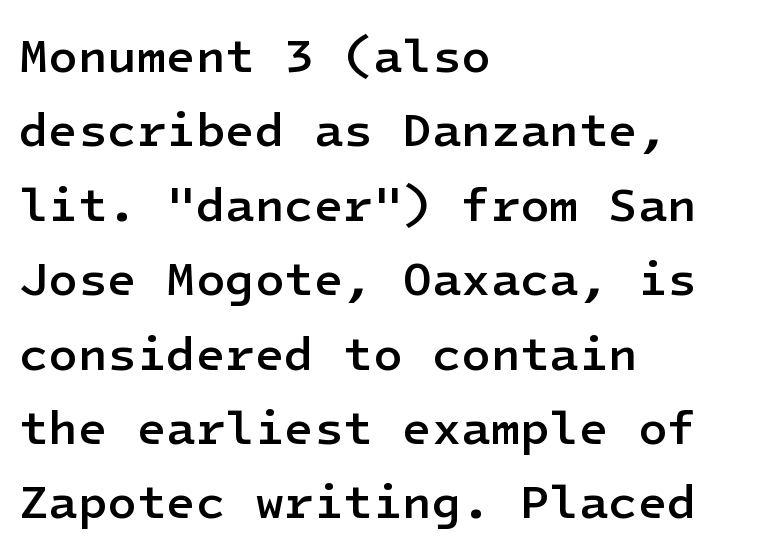
Q: Is the text bold? A: Semi-bold.
Q: Is the text italic (slanted)? A: No, it is upright.
Q: Is the typeface a serif or a sans-serif typeface? A: Sans-serif.
Q: Is the text underlined? A: No.
Q: How is the paragraph aligned? A: Left-aligned.
Q: Is the spacing between letters normal or unusually wide? A: Normal.
Q: Is the spacing between lines tight, normal or loose? A: Normal.
Q: Width (condensed, normal, or wide)? A: Normal.
Q: Stroke contrast? A: Low.
Q: x-height? A: Medium.
